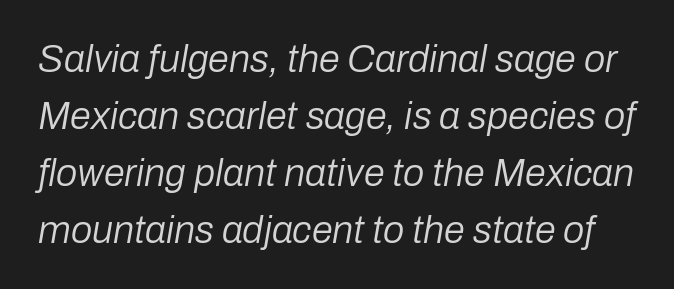
The face used here is proportionally spaced, like ordinary book or web type. Spacing between characters is what you'd get straight out of the box. Plain, unruled lines of type. Weight class: somewhere from thin through regular. Posture: slanted. The vertical gap from one line to the next is medium.
